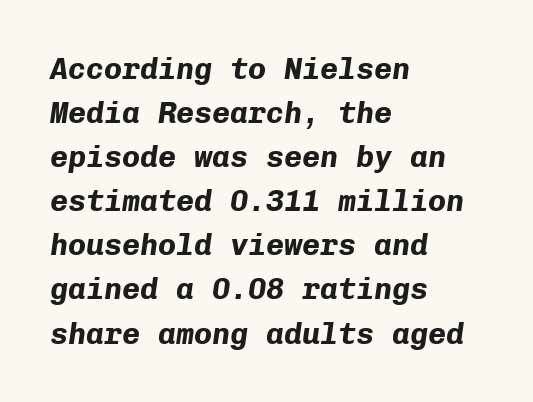
{"italic": "yes", "lean": "right", "slant_degrees": 8, "bold": "yes", "weight": "bold", "width": "normal", "stroke_contrast": "low", "x_height": "medium", "monospaced": "yes", "underline": "no", "align": "left", "line_spacing": "normal", "line_spacing_ratio": 1.47, "letter_spacing": "normal", "letter_spacing_em": 0.0, "glyph_px": 30}
